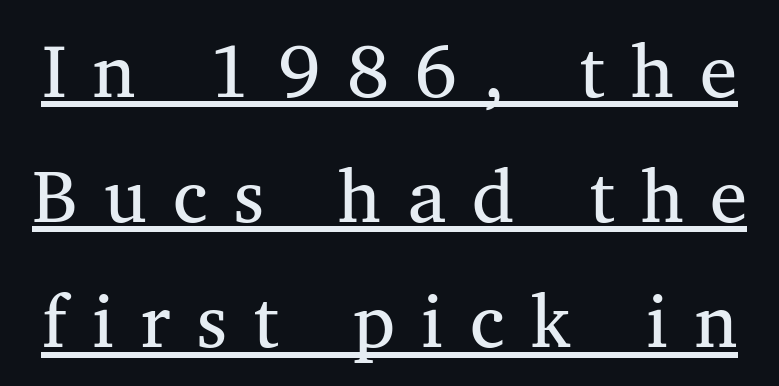
{"serif": "yes", "italic": "no", "bold": "no", "weight": "regular", "width": "normal", "stroke_contrast": "medium", "x_height": "medium", "monospaced": "no", "underline": "yes", "line_spacing": "normal", "line_spacing_ratio": 1.67, "letter_spacing": "wide", "letter_spacing_em": 0.35, "glyph_px": 75}
